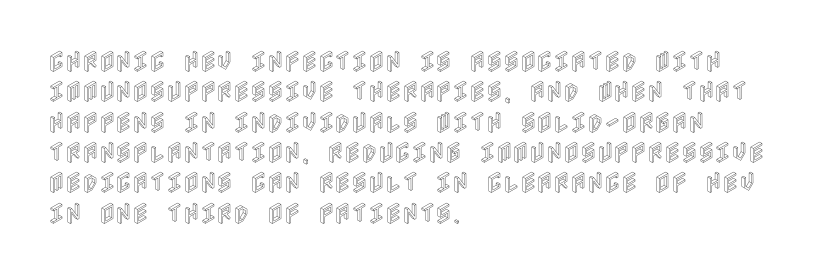
The face used here is rendered with its standard letterfit. These lines are set flush left with a ragged right edge. The glyphs are unaccompanied by any horizontal stroke below them. Normally led — the rows are evenly, conventionally spaced. Do the letters lean? They stand straight.
